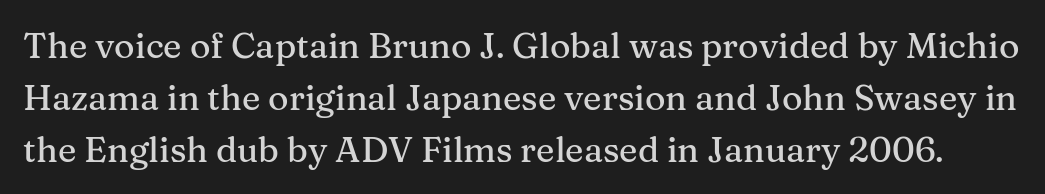
Looks like regular typesetting: each glyph gets only the width it needs. It's the straight-up-and-down kind of type. The leading is moderate, giving the passage an even texture. The font family rendered here belongs to the serif group. Letters rest on an invisible, unmarked baseline.
